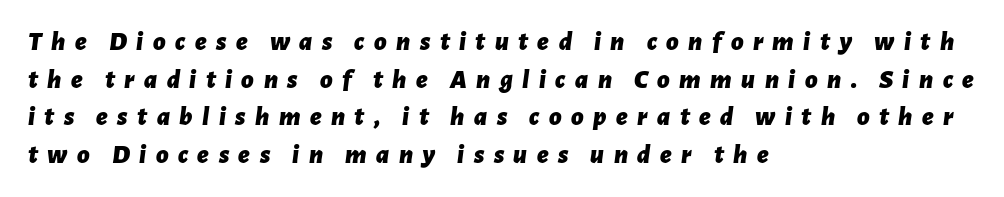
The image shows 27 px bold type, italic (leaning right); set left-aligned, normal line spacing (1.39x), unusually wide letter spacing (+0.35 em), not underlined.
